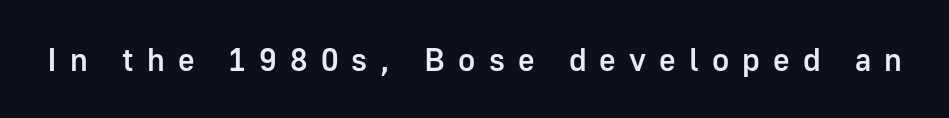
{"serif": "no", "italic": "no", "bold": "semi", "weight": "semibold", "width": "normal", "stroke_contrast": "low", "x_height": "medium", "monospaced": "no", "underline": "no", "letter_spacing": "wide", "letter_spacing_em": 0.41, "glyph_px": 32}
